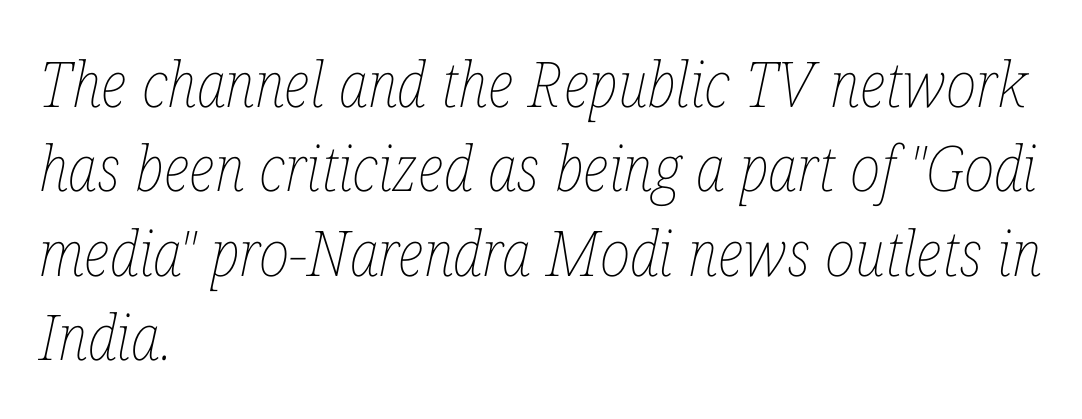
{"italic": "yes", "lean": "right", "slant_degrees": 12, "bold": "no", "weight": "thin", "width": "condensed", "stroke_contrast": "low", "x_height": "medium", "monospaced": "no", "underline": "no", "align": "left", "line_spacing": "normal", "line_spacing_ratio": 1.34, "letter_spacing": "normal", "letter_spacing_em": 0.0, "glyph_px": 63}
